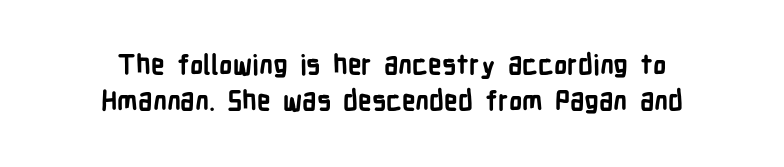
{"italic": "no", "bold": "yes", "underline": "no", "line_spacing": "normal", "line_spacing_ratio": 1.35, "letter_spacing": "normal", "letter_spacing_em": 0.0, "glyph_px": 27}
